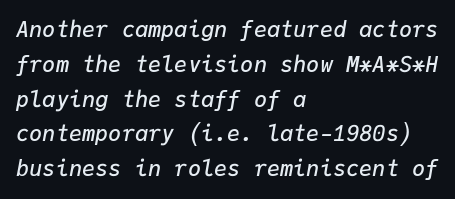
The compositor pushed each line to the left boundary. The face used here is a semibold: visibly heavier than regular, lighter than bold. A normal amount of white space separates one row of letters from the next. The passage shown has conventional tracking throughout. Compared with ordinary roman type, these characters are visibly tilted.
